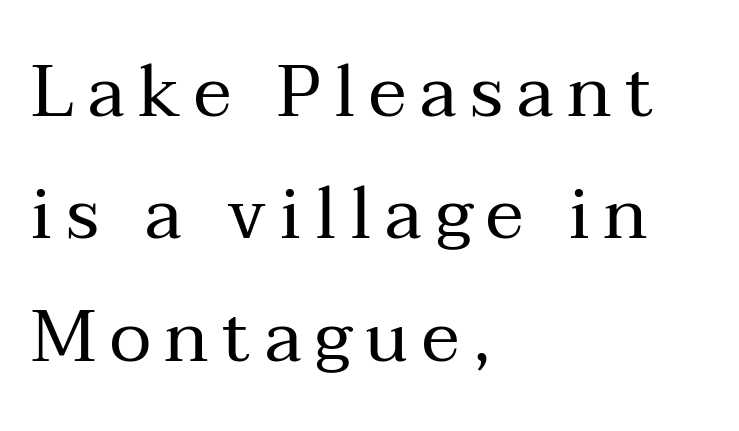
The image shows 72 px regular-weight serif type, upright; set left-aligned, normal line spacing (1.7x), not underlined; medium stroke contrast and a medium x-height.
